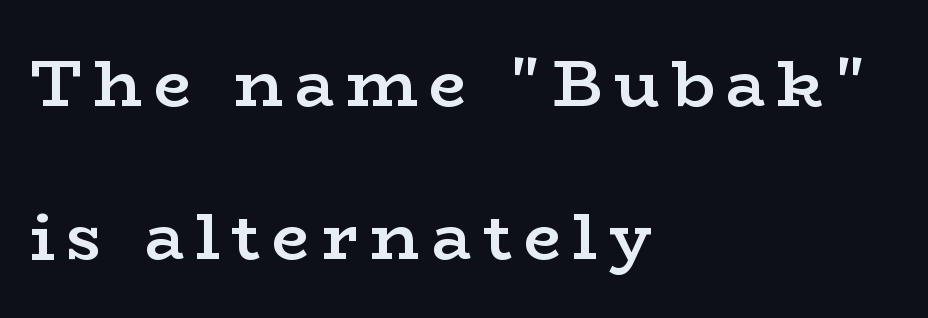
Each new line begins a long way beneath the previous one. The font is running at a semibold setting, under full bold. No italicization has been applied; the sample stays upright. Only glyphs here, with clear space below each row. The passage is arranged the way most books set body copy — flush left. Do the characters align in a grid? No, the font is proportional.
